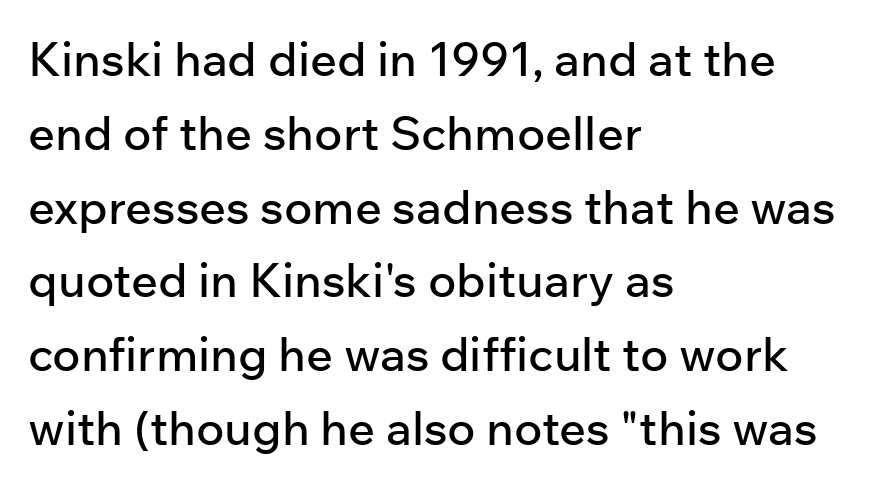
The image shows 47 px sans-serif type, upright; set left-aligned, normal line spacing (1.57x), normal letter spacing, not underlined; low stroke contrast and a medium x-height.
